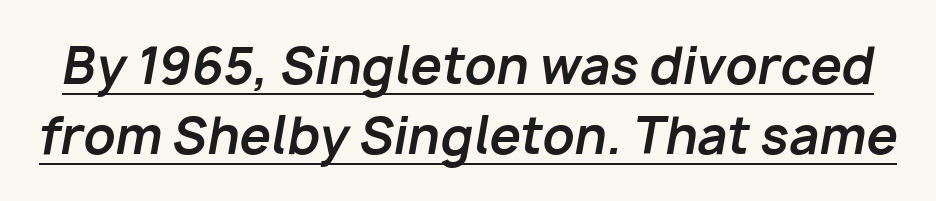
The image shows 50 px bold type, italic (leaning right); set normal line spacing (1.4x), normal letter spacing, underlined; low stroke contrast and a medium x-height.
